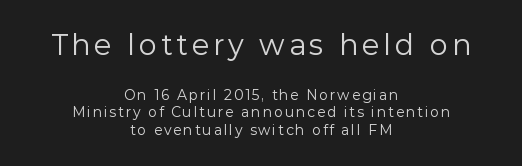
Larger block? The one above; the one below is distinctly smaller. Classification — sans serif. No italicization has been applied; the sample stays upright. Nothing heavy about these letters — not bold at all. The letters advance in unequal steps, a hallmark of proportional type.
